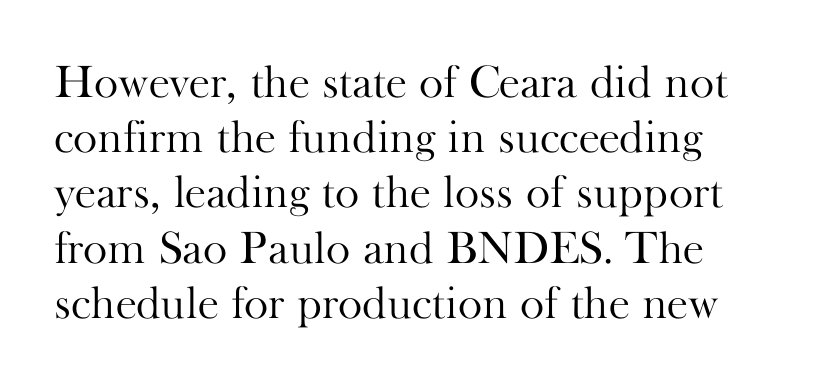
The image shows 46 px light serif type, upright; set line spacing 1.2x, normal letter spacing, not underlined; high stroke contrast and a small x-height.
